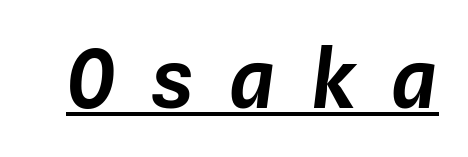
{"italic": "yes", "lean": "right", "slant_degrees": 4, "width": "normal", "stroke_contrast": "low", "x_height": "medium", "monospaced": "yes", "underline": "yes", "letter_spacing": "wide", "letter_spacing_em": 0.41, "glyph_px": 80}
